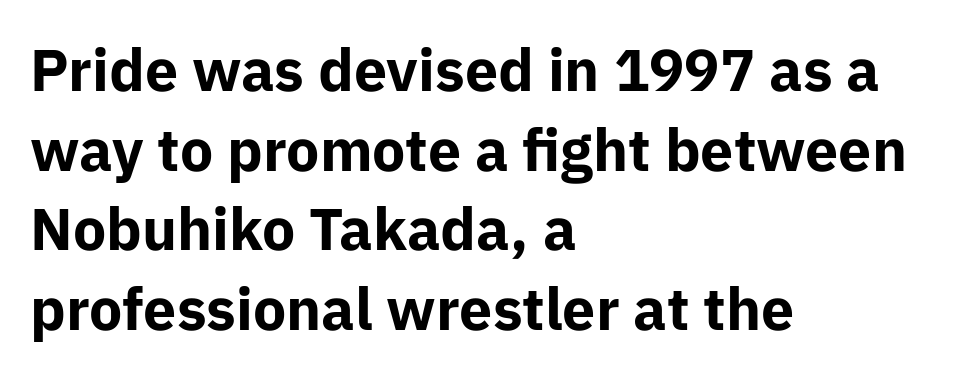
{"serif": "no", "italic": "no", "bold": "yes", "weight": "bold", "width": "normal", "stroke_contrast": "low", "x_height": "medium", "monospaced": "no", "underline": "no", "align": "left", "line_spacing": "normal", "line_spacing_ratio": 1.35, "letter_spacing": "normal", "letter_spacing_em": 0.0, "glyph_px": 59}
